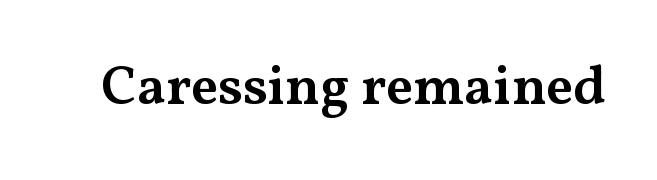
{"serif": "yes", "italic": "no", "bold": "semi", "weight": "semibold", "width": "wide", "stroke_contrast": "medium", "x_height": "medium", "monospaced": "no", "underline": "no", "letter_spacing": "normal", "letter_spacing_em": 0.0, "glyph_px": 55}
